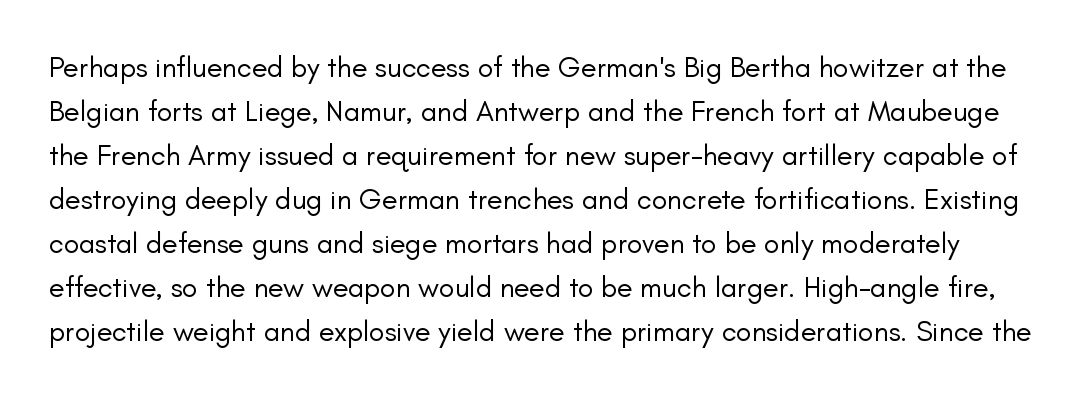
There is no visible air inserted between adjacent glyphs. The leading is moderate, giving the passage an even texture. When letters stand straight like this, we call the style roman or upright. A bare baseline throughout the passage. You could not count columns in this text — the font is proportionally spaced. Compared with a typical body face, this is equally light or lighter still.
